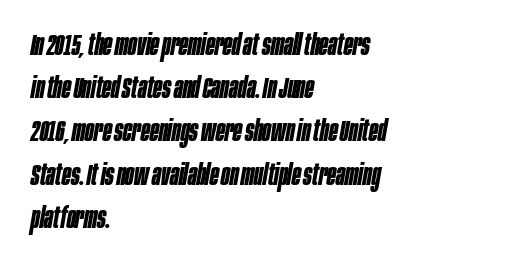
The image shows 29 px bold, condensed type, italic (leaning right); set left-aligned, normal line spacing (1.49x), normal letter spacing, not underlined; low stroke contrast and a large x-height.
